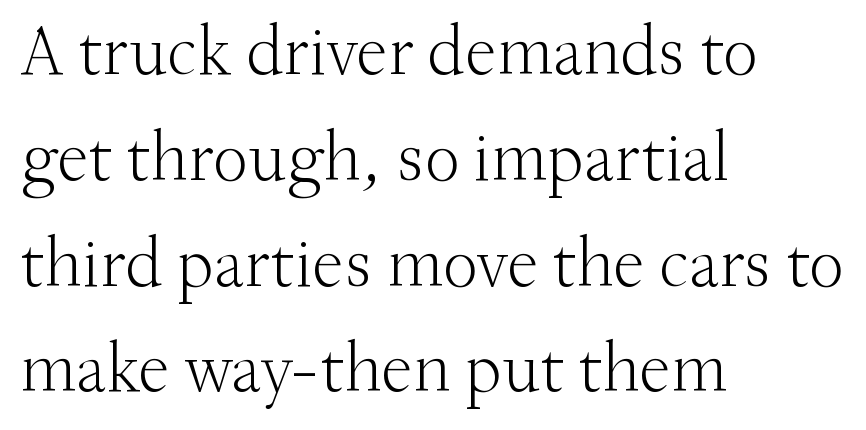
The image shows 71 px light serif type, upright; set left-aligned, normal line spacing (1.49x), normal letter spacing, not underlined; medium stroke contrast and a small x-height.
